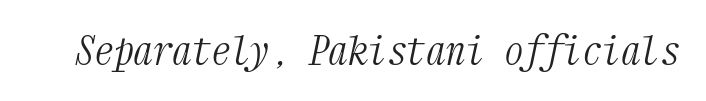
The image shows 39 px light, condensed serif type, italic (leaning right), monospaced; set normal letter spacing, not underlined; medium stroke contrast and a medium x-height.
